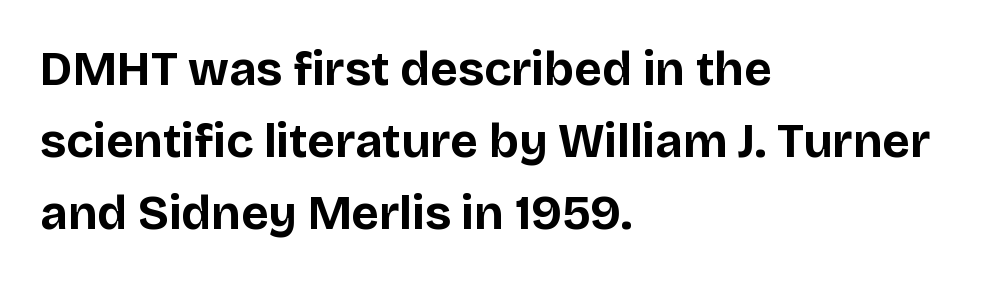
Font category for this specimen: sans-serif. Bold? Absolutely — the strokes are thick and heavy. The type sits square on the baseline with zero lean. The letters advance in unequal steps, a hallmark of proportional type. This block has exactly the height ordinary leading produces.
